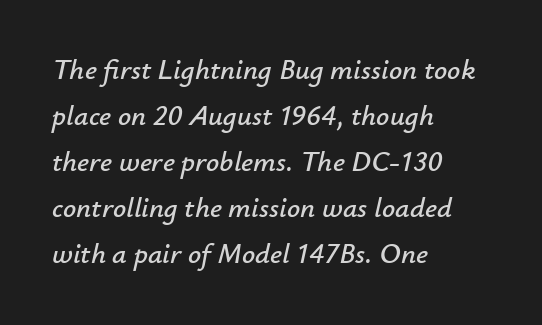
The image shows 29 px text type, italic (leaning right); set left-aligned, normal line spacing (1.59x), normal letter spacing, not underlined; low stroke contrast and a small x-height.
